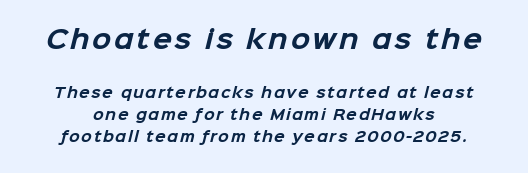
{"bold": "yes", "underline": "no", "line_spacing": "normal", "line_spacing_ratio": 1.54, "larger_block": "first", "size_ratio": 1.79, "glyph_px": 25}
